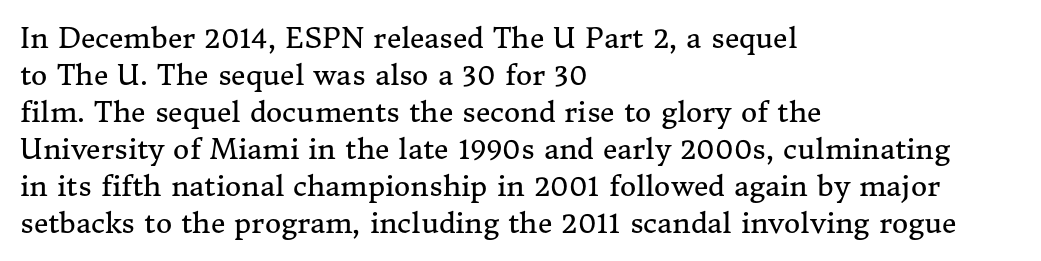
{"serif": "yes", "italic": "no", "bold": "no", "weight": "regular", "width": "normal", "stroke_contrast": "medium", "x_height": "medium", "monospaced": "no", "underline": "no", "align": "left", "line_spacing": "normal", "line_spacing_ratio": 1.32, "letter_spacing": "normal", "letter_spacing_em": 0.0, "glyph_px": 28}
